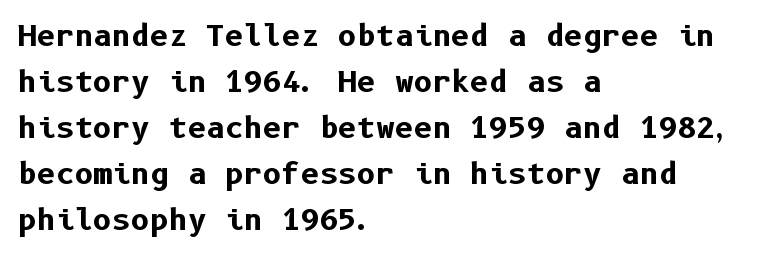
The image shows 29 px bold sans-serif type, upright; set left-aligned, normal line spacing (1.59x), normal letter spacing, not underlined; low stroke contrast and a medium x-height.
